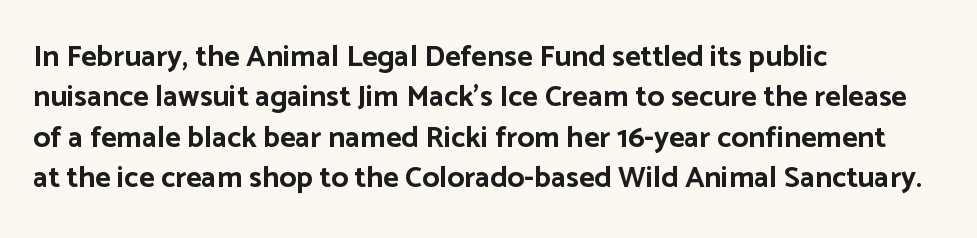
Q: Is the text bold? A: Yes.
Q: Is the text italic (slanted)? A: No, it is upright.
Q: Is the typeface a serif or a sans-serif typeface? A: Sans-serif.
Q: Is the text underlined? A: No.
Q: How is the paragraph aligned? A: Left-aligned.
Q: Is the spacing between letters normal or unusually wide? A: Normal.
Q: Is the spacing between lines tight, normal or loose? A: Normal.
Q: Width (condensed, normal, or wide)? A: Normal.
Q: Stroke contrast? A: Low.
Q: x-height? A: Medium.
Q: Monospaced? A: No.
